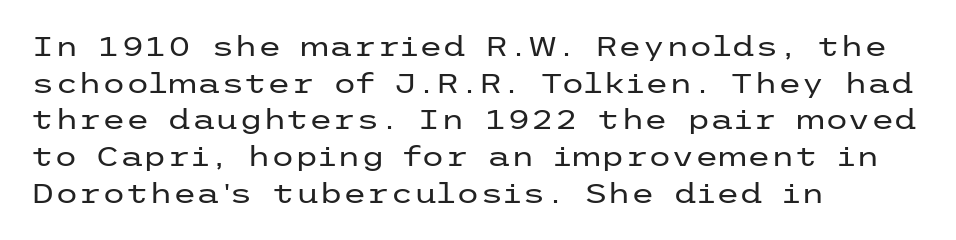
Reading down the block, your eye returns to a fixed left position each line. Do the letters lean? They stand straight. The strip under each line holds only bare page. Bold? No — there's no thickening of the strokes. Line spacing here is normal. Glyph-to-glyph distance matches everyday printed text.
